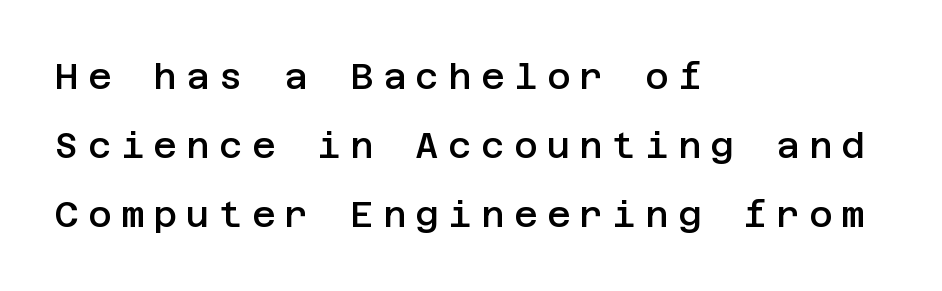
Q: Is the text bold? A: Semi-bold.
Q: Is the text italic (slanted)? A: No, it is upright.
Q: Is the typeface a serif or a sans-serif typeface? A: Sans-serif.
Q: Is the text underlined? A: No.
Q: How is the paragraph aligned? A: Left-aligned.
Q: Is the spacing between letters normal or unusually wide? A: Unusually wide.
Q: Is the spacing between lines tight, normal or loose? A: Loose.
Q: Width (condensed, normal, or wide)? A: Normal.
Q: Stroke contrast? A: Low.
Q: x-height? A: Large.
